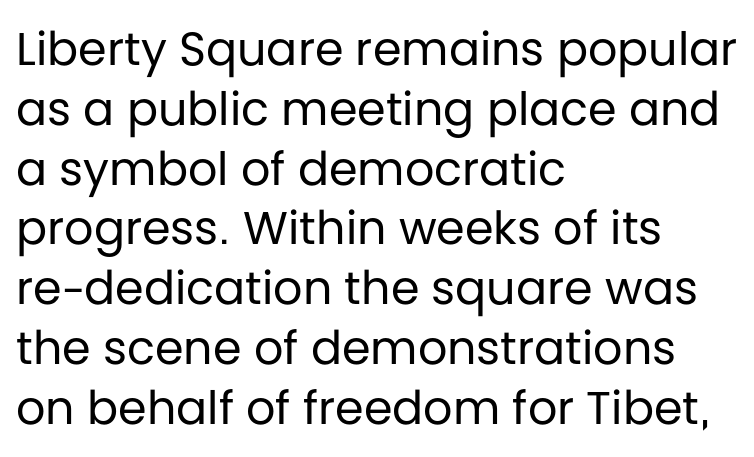
Descenders are the only things crossing below the line. A roman cut, with each character standing at attention. Vertical stems look standard width or narrower in stroke. The rendering uses a moderate line-height, typical for paragraphs. If you drew a ruler down the left edge, every line would touch it.
